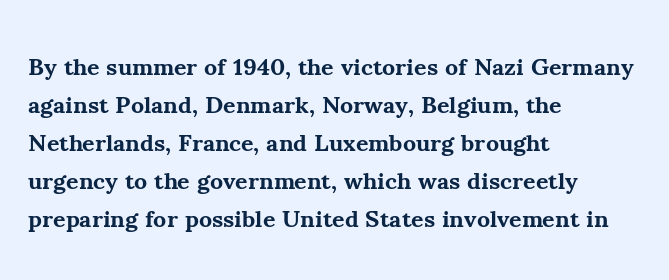
The space between consecutive lines is moderate. Alignment: flush left. The passage shown is not underscored anywhere. The type is set solid horizontally, with unmodified tracking. The characters look thick and weighty, a clear bold. Unlike italic type, these characters show no tilt at all.
